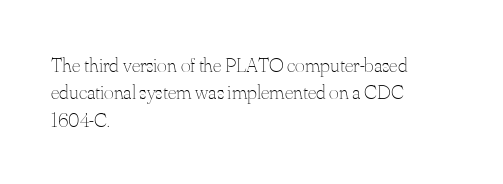
{"italic": "no", "bold": "no", "underline": "no", "align": "left", "line_spacing": "normal", "line_spacing_ratio": 1.3, "letter_spacing": "normal", "letter_spacing_em": 0.0, "glyph_px": 21}
